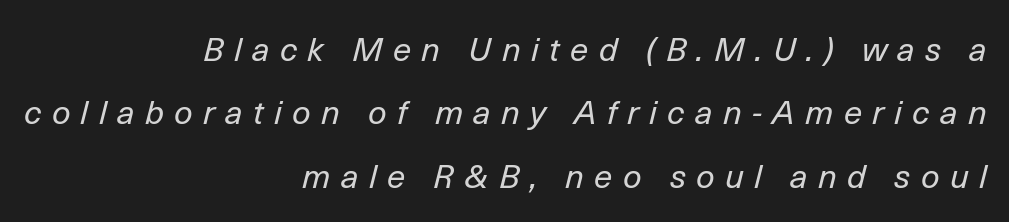
The passage shown is typed in a proportional face where columns would drift. The text block is weighted toward the right margin, trailing off unevenly leftward. You could only call the tracking loose — the letters float apart. Regarding leading, the lines here are spaced well apart.
